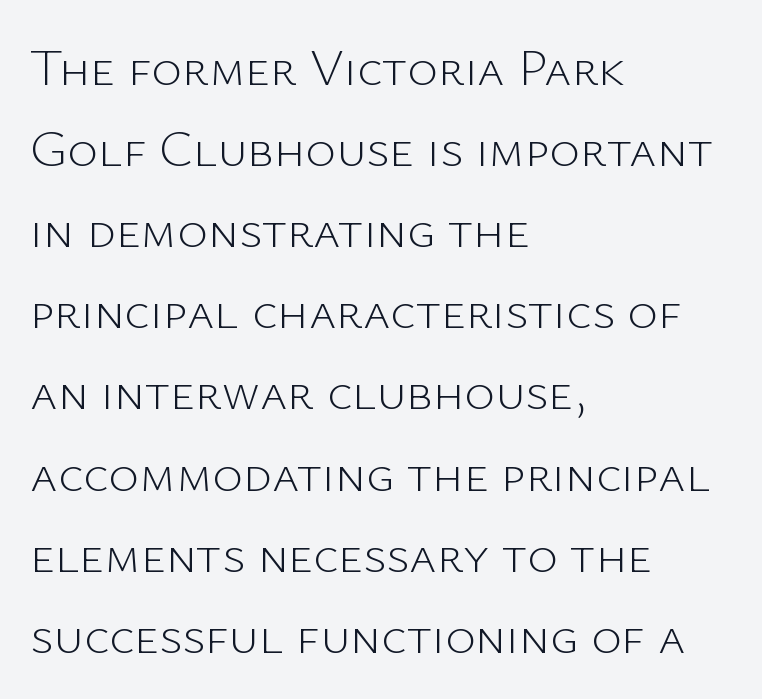
Bold? No — there's no thickening of the strokes. The passage is arranged the way most books set body copy — flush left. A typesetter would label this face a sans. Students, observe: this is what conventionally led text looks like. The letters advance in unequal steps, a hallmark of proportional type.
